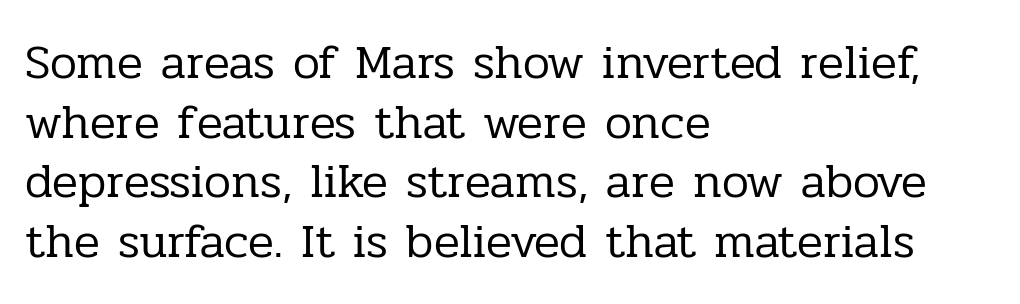
The image shows 48 px regular-weight serif type, upright; set left-aligned, line spacing 1.24x, normal letter spacing, not underlined; low stroke contrast and a medium x-height.
